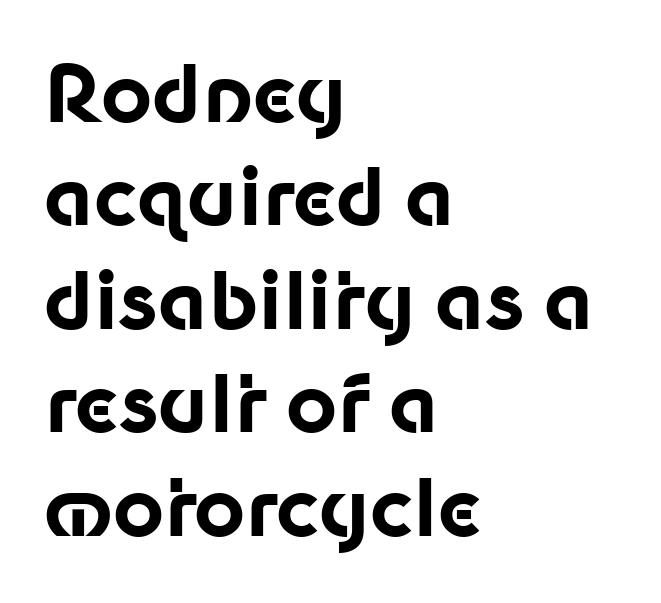
Posture: vertical. The rendering keeps characters at their native spacing. Descenders are the only things crossing below the line. Stroke terminals: plain, sans-serif. The typesetting leans heavy: a genuine bold. Students, observe: this is what conventionally led text looks like.
